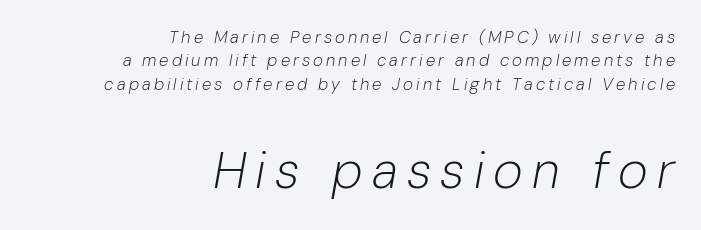
{"italic": "yes", "lean": "right", "slant_degrees": 10, "bold": "no", "weight": "light", "width": "normal", "stroke_contrast": "low", "x_height": "medium", "monospaced": "no", "underline": "no", "align": "right", "line_spacing": "normal", "line_spacing_ratio": 1.37, "larger_block": "second", "size_ratio": 3.0, "glyph_px": 51}
